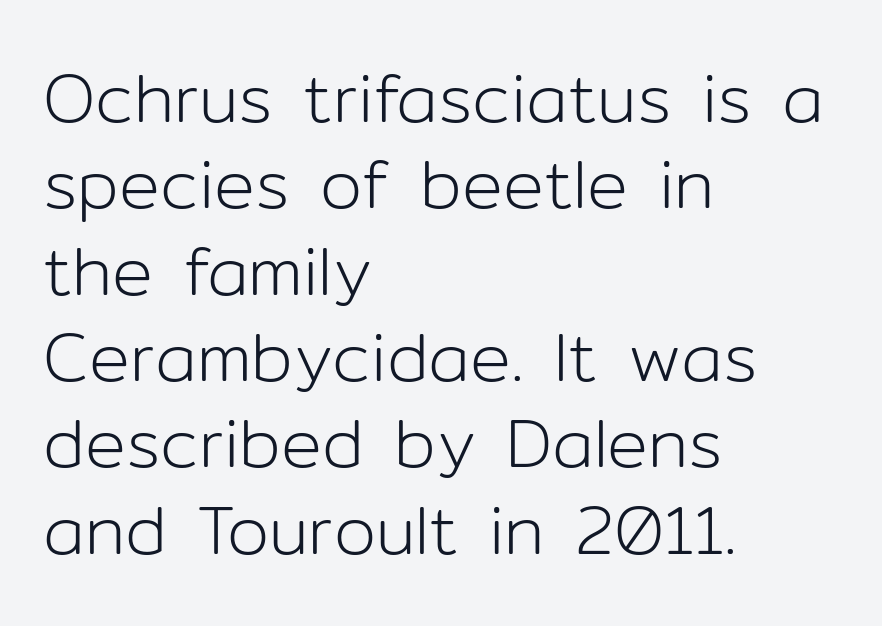
The lines sit at an ordinary, default distance from one another. The cut favours lightness, reaching ordinary text weight at its darkest. Does extra space separate the letters? No, they use regular spacing. Reading down the block, your eye returns to a fixed left position each line.
